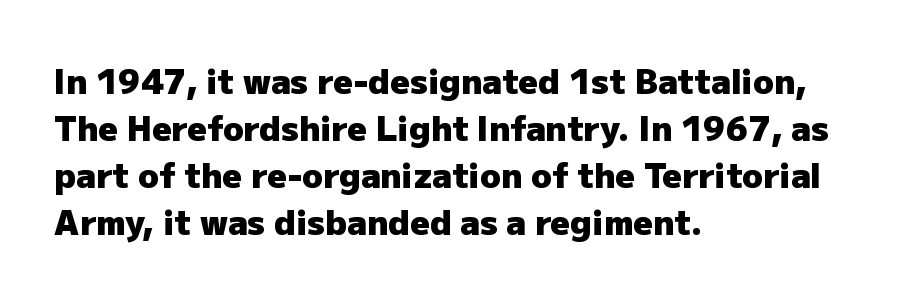
Heavy, bold letterforms. Nothing unusual about the tracking: characters are spaced as the font intends. The passage shown is typeset with a sans-serif family. This block has exactly the height ordinary leading produces. Horizontally, the lines are justified to the leading edge only. Unmarked baselines from the first word to the last.
